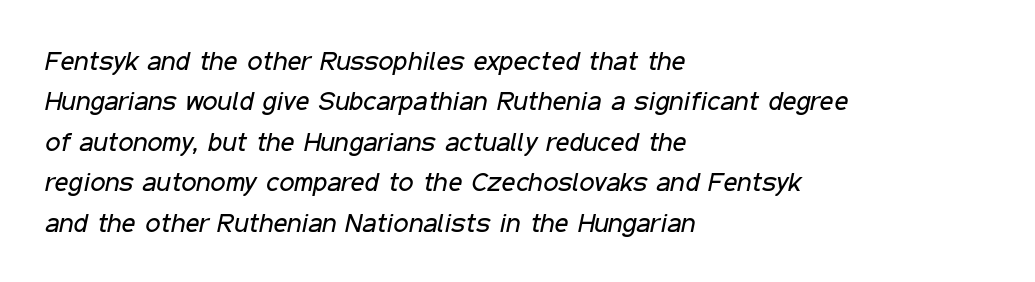
The image shows 27 px text type, italic (leaning right); set left-aligned, normal line spacing (1.5x), normal letter spacing, not underlined.
